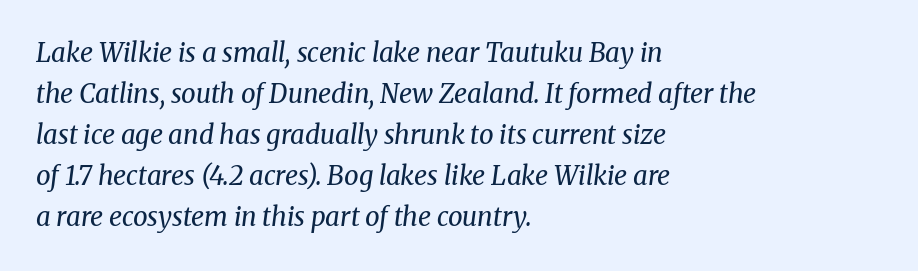
The image shows 26 px text type, italic (leaning right); set left-aligned, normal line spacing (1.58x), normal letter spacing, not underlined.
